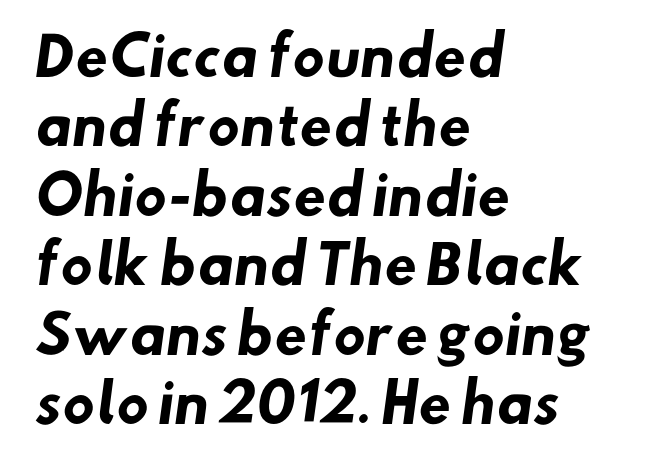
Teacher's note: observe the even left margin — that is flush-left alignment. Each letter's strokes conclude bluntly, with no projecting serifs. Type without underlining. Horizontal bands of white between lines are of average thickness. The horizontal fit of the characters is conventional and even. Stroke thickness is high; the sample reads as a true bold.
